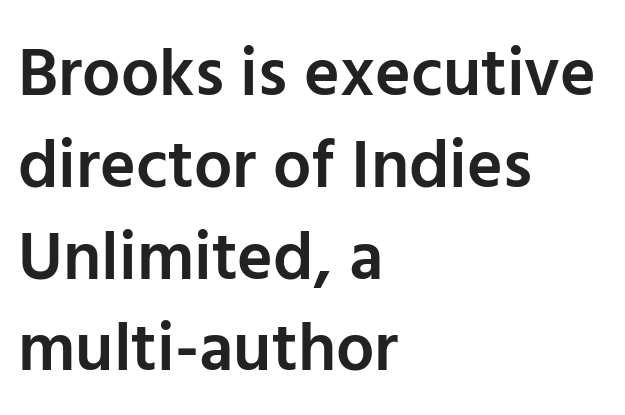
All the whitespace from short lines collects on the right. Spacing verdict: proportional, widths tailored to each character. These lines carry some extra weight — a demibold, not a full bold. The rendering uses a moderate line-height, typical for paragraphs. Only glyphs here, with clear space below each row. The type sits square on the baseline with zero lean.
